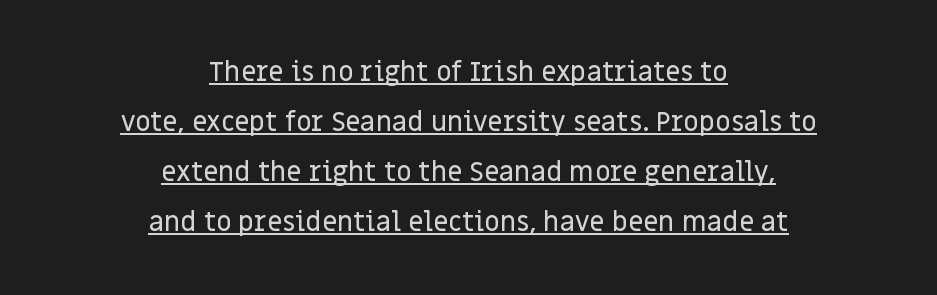
Horizontally, the lines are justified to the midpoint only. No extra tracking has been applied to these lines. Honestly, the underline is the first thing you notice here. This sample uses an upright cut, with every glyph sitting square on the baseline.
